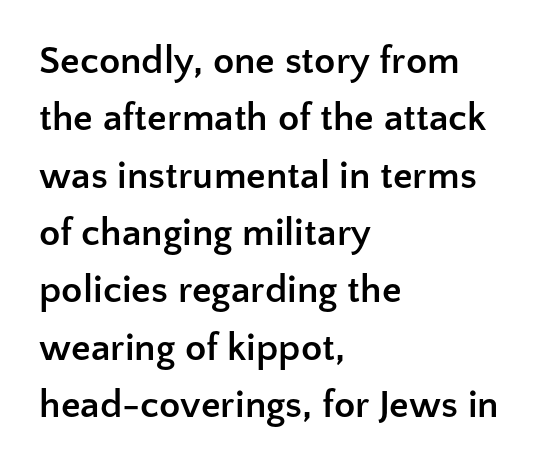
The letters are bold, with thick, heavy strokes. Varying glyph widths throughout — classic text-font behaviour. The rows are spaced the way most documents space them. A student would call this left alignment; a typographer would say flush left, rag right. Does the type have serifs? No, each stem ends abruptly. The zone under the glyphs is completely vacant.
